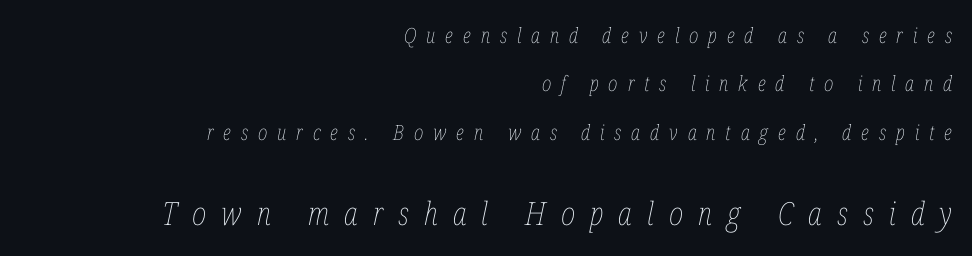
The lettering tilts uniformly, giving the passage an italic look. How are the letters spaced? Widely, with obvious added tracking. This sample is right-justified, so line beginnings fall wherever the words allow. The designer dialed line spacing up above the default. Two sizes are in play, and the larger belongs to the second block.
